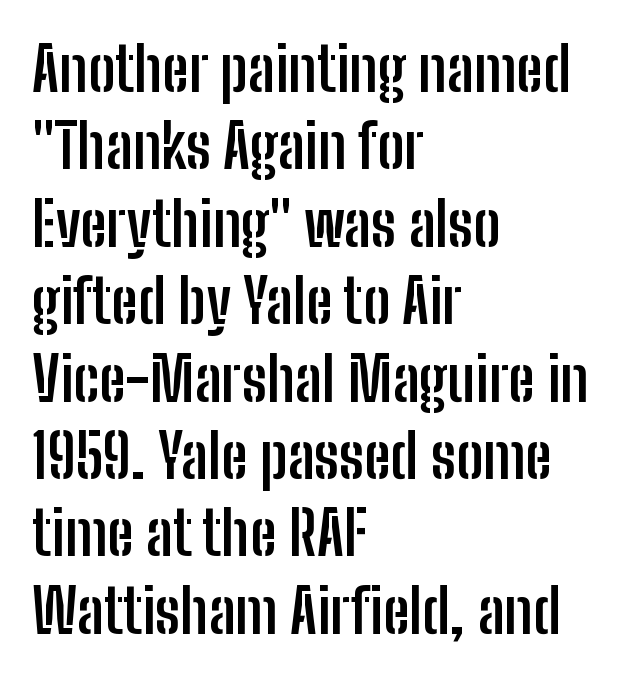
{"serif": "no", "italic": "no", "bold": "yes", "weight": "semibold", "width": "condensed", "stroke_contrast": "low", "x_height": "medium", "monospaced": "no", "underline": "no", "align": "left", "line_spacing": "normal", "line_spacing_ratio": 1.29, "letter_spacing": "normal", "letter_spacing_em": 0.0, "glyph_px": 60}
